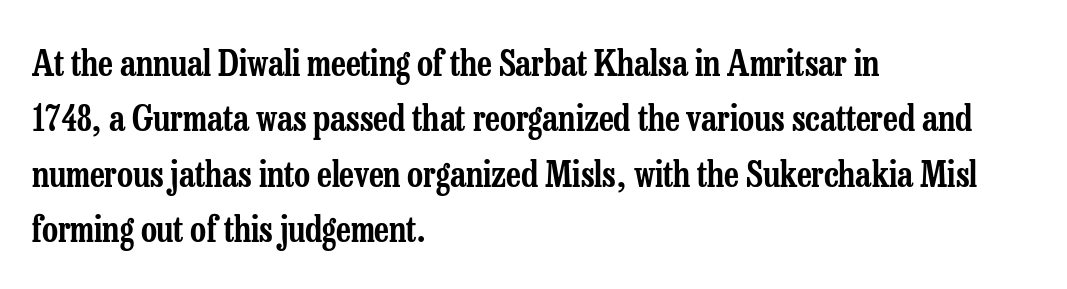
{"serif": "yes", "italic": "no", "width": "condensed", "stroke_contrast": "low", "x_height": "medium", "monospaced": "no", "underline": "no", "align": "left", "line_spacing": "normal", "line_spacing_ratio": 1.58, "letter_spacing": "normal", "letter_spacing_em": 0.0, "glyph_px": 35}
